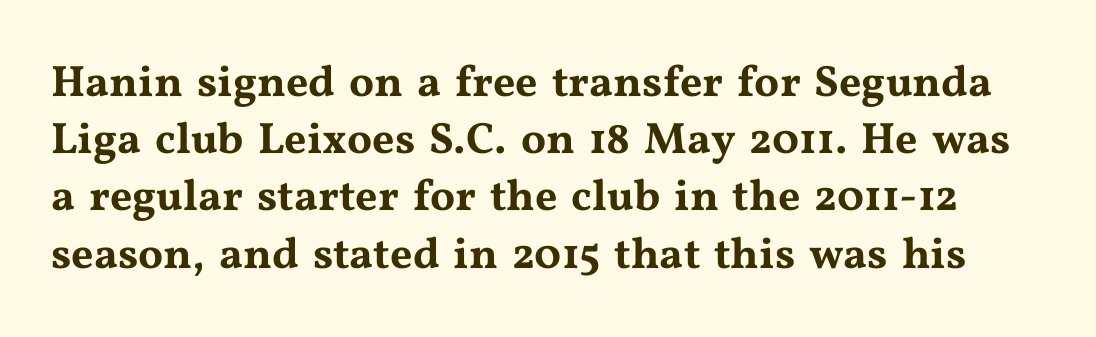
The image shows 44 px wide serif type, upright; set normal line spacing (1.3x), normal letter spacing, not underlined; medium stroke contrast and a medium x-height.
